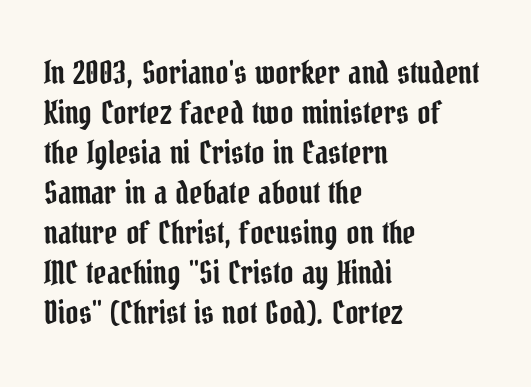
Q: Is the text italic (slanted)? A: No, it is upright.
Q: Is the typeface a serif or a sans-serif typeface? A: Serif.
Q: Is the text underlined? A: No.
Q: How is the paragraph aligned? A: Left-aligned.
Q: Is the spacing between letters normal or unusually wide? A: Normal.
Q: Is the spacing between lines tight, normal or loose? A: Normal.
Q: Width (condensed, normal, or wide)? A: Condensed.
Q: Stroke contrast? A: Low.
Q: x-height? A: Medium.
Q: Monospaced? A: No.
